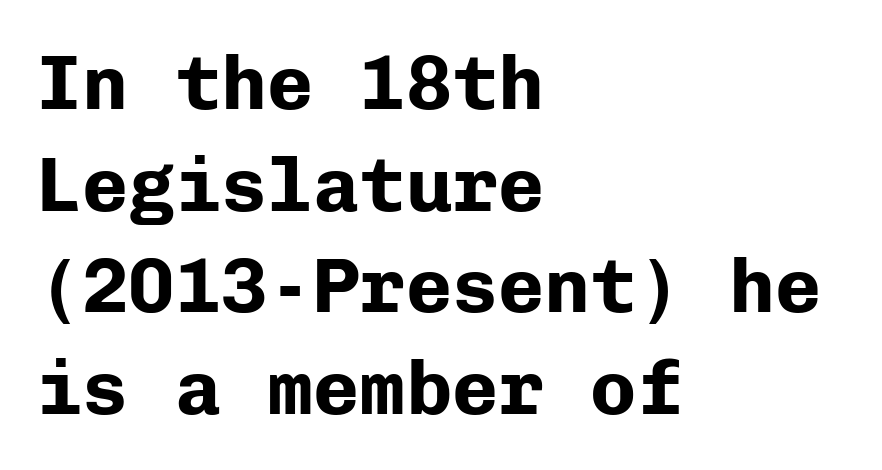
Students, note that the glyphs here touch the page at normal intervals. Clear beneath every line of the passage. Horizontal bands of white between lines are of average thickness. Classification — sans serif.
